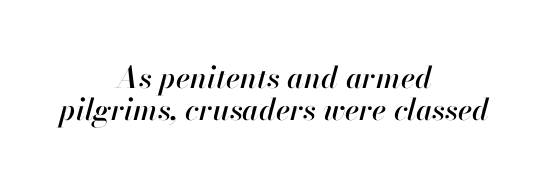
The image shows 30 px text type, italic (leaning right); set centered, tight line spacing (1.08x), normal letter spacing, not underlined; high stroke contrast and a small x-height.
